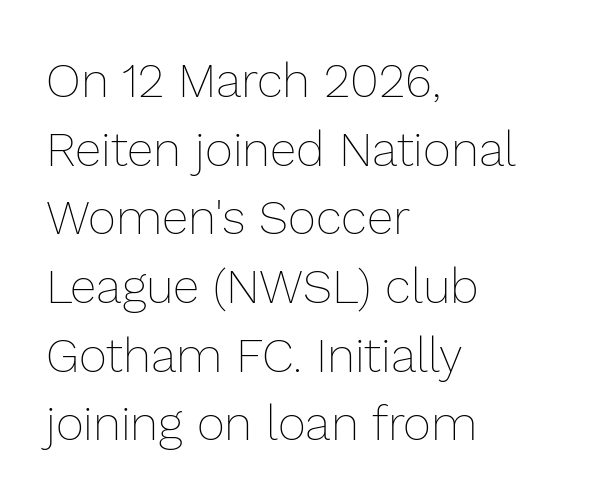
Q: Is the text bold? A: No.
Q: Is the text italic (slanted)? A: No, it is upright.
Q: Is the text underlined? A: No.
Q: How is the paragraph aligned? A: Left-aligned.
Q: Is the spacing between letters normal or unusually wide? A: Normal.
Q: Is the spacing between lines tight, normal or loose? A: Normal.
Q: Width (condensed, normal, or wide)? A: Normal.
Q: Stroke contrast? A: Low.
Q: x-height? A: Medium.
Q: Monospaced? A: No.
